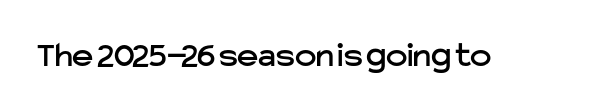
{"serif": "no", "italic": "no", "width": "normal", "stroke_contrast": "low", "x_height": "medium", "monospaced": "no", "underline": "no", "letter_spacing": "normal", "letter_spacing_em": 0.0, "glyph_px": 36}
